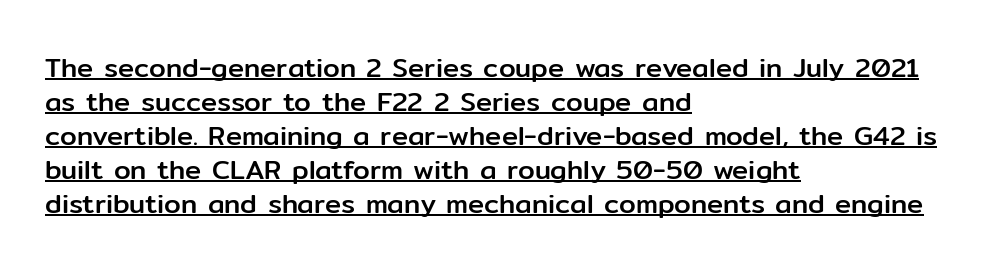
The image shows 27 px text type, upright; set left-aligned, normal line spacing (1.26x), normal letter spacing, underlined.
